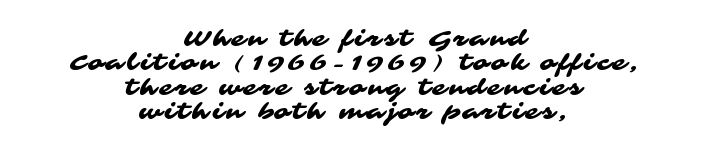
{"underline": "no", "align": "center", "line_spacing": "tight", "line_spacing_ratio": 1.11, "glyph_px": 22}
